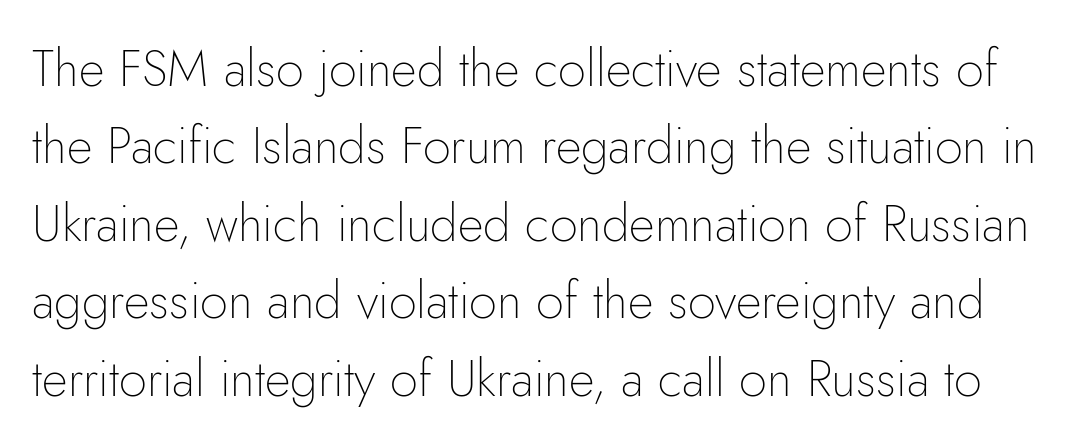
The image shows 50 px thin sans-serif type, upright; set normal line spacing (1.55x), normal letter spacing, not underlined; low stroke contrast and a small x-height.
